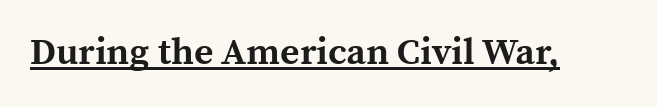
Does the type have serifs? Yes, each stem ends in a small foot. Has an underline been added? It has. Default kerning and tracking; the words read as compact shapes. The face used here has the dense, thick strokes of a bold.
